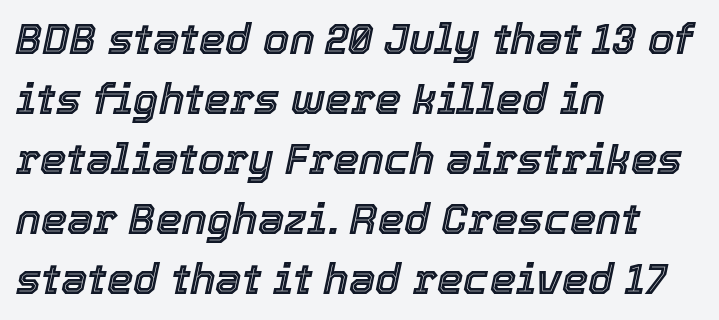
The typography opts for an oblique posture over an upright one. The block of text has a typical density, with ordinary space between rows. You could not count columns in this text — the font is proportionally spaced. The zone under the glyphs is completely vacant. This rendering uses left alignment, leaving the right contour irregular.
